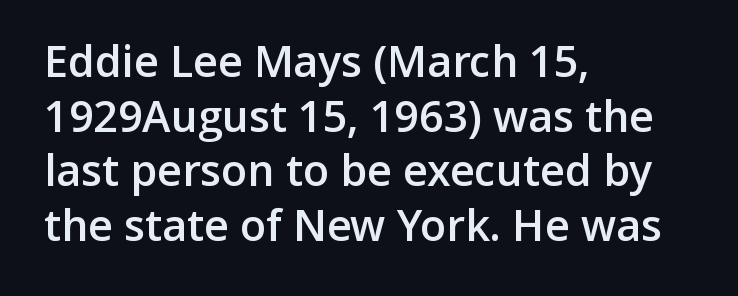
The image shows 43 px semibold sans-serif type, upright; set left-aligned, normal line spacing (1.27x), normal letter spacing, not underlined; low stroke contrast and a medium x-height.
